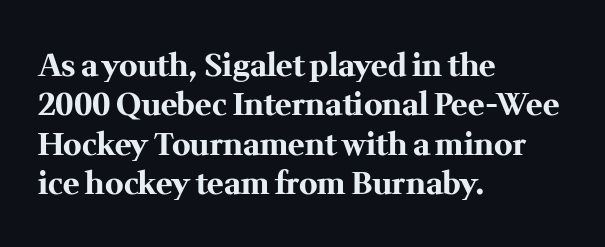
Q: Is the text bold? A: Yes.
Q: Is the text italic (slanted)? A: No, it is upright.
Q: Is the typeface a serif or a sans-serif typeface? A: Serif.
Q: Is the text underlined? A: No.
Q: How is the paragraph aligned? A: Left-aligned.
Q: Is the spacing between letters normal or unusually wide? A: Normal.
Q: Is the spacing between lines tight, normal or loose? A: Normal.
Q: Width (condensed, normal, or wide)? A: Normal.
Q: Stroke contrast? A: Medium.
Q: x-height? A: Medium.
Q: Monospaced? A: No.
